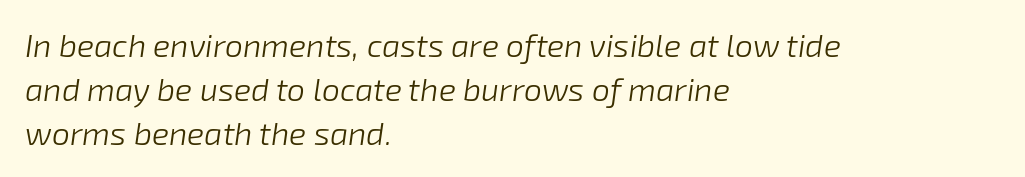
The image shows 32 px light type, italic (leaning right); set left-aligned, normal line spacing (1.37x), normal letter spacing, not underlined; low stroke contrast and a medium x-height.
